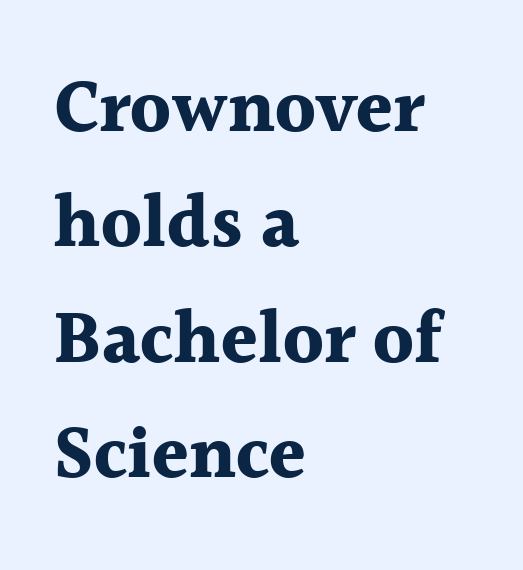
Q: Is the text bold? A: Yes.
Q: Is the text italic (slanted)? A: No, it is upright.
Q: Is the typeface a serif or a sans-serif typeface? A: Serif.
Q: Is the text underlined? A: No.
Q: How is the paragraph aligned? A: Left-aligned.
Q: Is the spacing between letters normal or unusually wide? A: Normal.
Q: Is the spacing between lines tight, normal or loose? A: Normal.
Q: Width (condensed, normal, or wide)? A: Normal.
Q: x-height? A: Medium.
Q: Monospaced? A: No.
